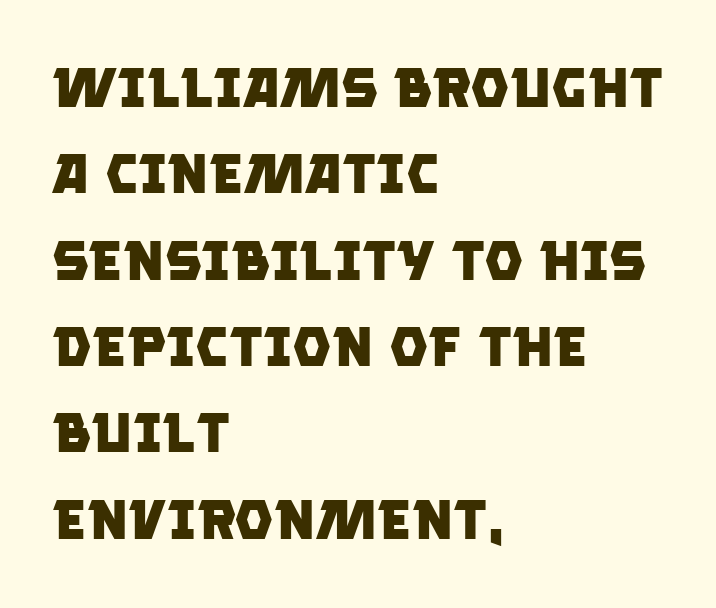
Q: Is the text bold? A: Yes.
Q: Is the typeface a serif or a sans-serif typeface? A: Sans-serif.
Q: Is the text underlined? A: No.
Q: How is the paragraph aligned? A: Left-aligned.
Q: Is the spacing between letters normal or unusually wide? A: Normal.
Q: Is the spacing between lines tight, normal or loose? A: Normal.
Q: Width (condensed, normal, or wide)? A: Normal.
Q: Stroke contrast? A: Low.
Q: x-height? A: Large.
Q: Monospaced? A: No.
